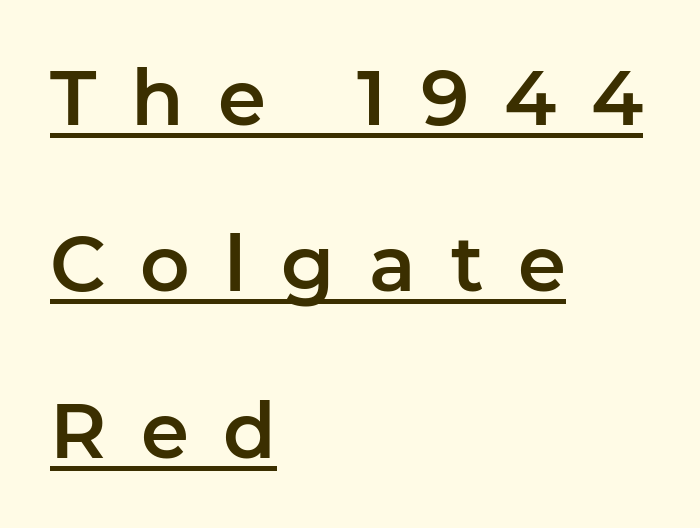
Q: Is the text italic (slanted)? A: No, it is upright.
Q: Is the typeface a serif or a sans-serif typeface? A: Sans-serif.
Q: Is the text underlined? A: Yes.
Q: How is the paragraph aligned? A: Left-aligned.
Q: Is the spacing between letters normal or unusually wide? A: Unusually wide.
Q: Is the spacing between lines tight, normal or loose? A: Loose.
Q: Width (condensed, normal, or wide)? A: Normal.
Q: Stroke contrast? A: Low.
Q: x-height? A: Medium.
Q: Monospaced? A: No.
